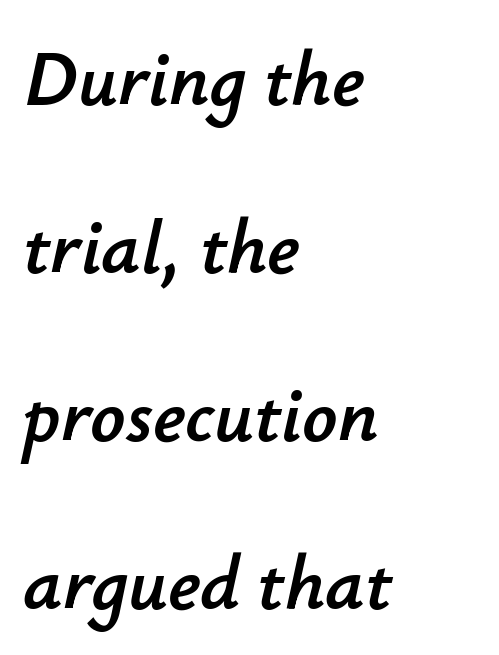
{"italic": "yes", "lean": "right", "slant_degrees": 12, "width": "normal", "stroke_contrast": "low", "x_height": "small", "monospaced": "no", "underline": "no", "align": "left", "line_spacing": "loose", "line_spacing_ratio": 2.18, "letter_spacing": "normal", "letter_spacing_em": 0.0, "glyph_px": 77}
